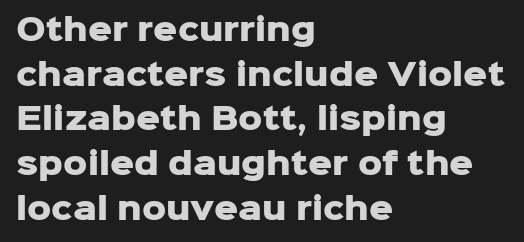
You can tell it's not italic because the verticals are truly vertical. This rendering employs a face without finishing strokes, i.e., a sans-serif. The passage is arranged the way most books set body copy — flush left. Set as a true bold cut, around the 700 mark. Line spacing here is normal.
